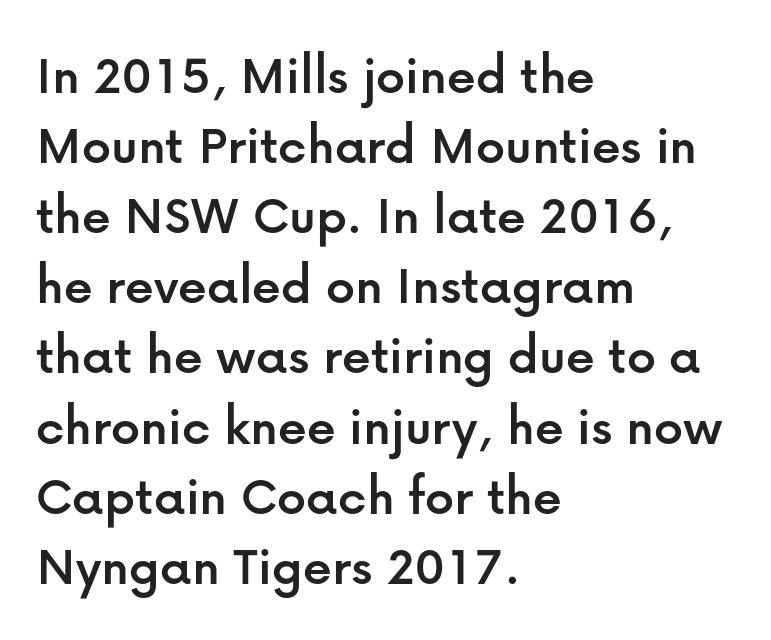
Bare-footed words on every line. These lines keep a tight, regular rhythm from letter to letter. Font category for this specimen: sans-serif. Does the lettering tilt? It doesn't — this is upright. Line starts are locked; line ends wander.
